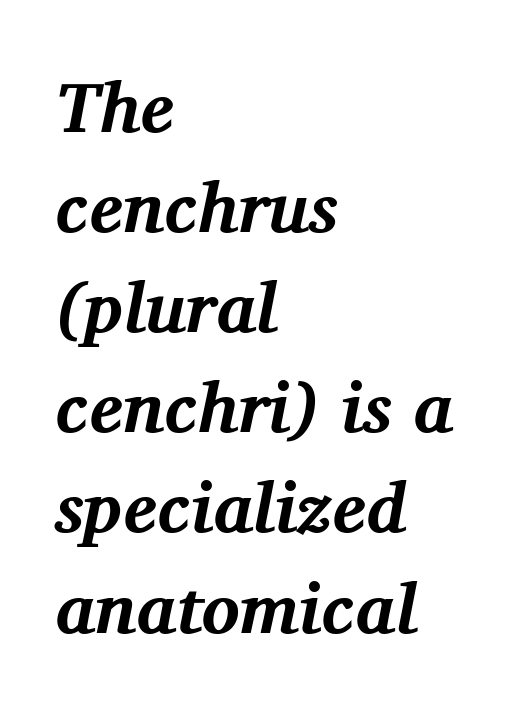
The image shows 71 px bold serif type, italic (leaning right); set left-aligned, normal line spacing (1.41x), normal letter spacing, not underlined; medium stroke contrast and a medium x-height.
